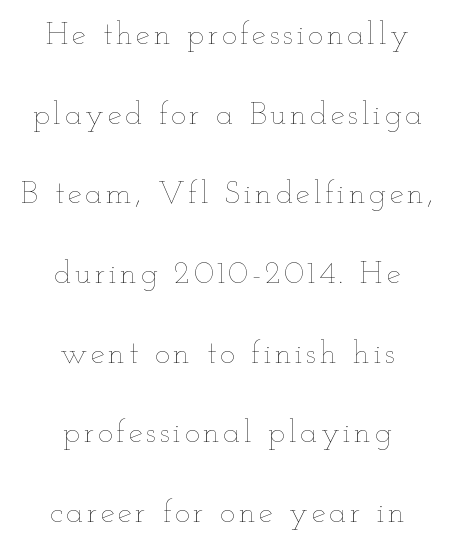
Q: Is the text bold? A: No.
Q: Is the text italic (slanted)? A: No, it is upright.
Q: Is the text underlined? A: No.
Q: How is the paragraph aligned? A: Centered.
Q: Is the spacing between lines tight, normal or loose? A: Loose.
Q: Width (condensed, normal, or wide)? A: Wide.
Q: Stroke contrast? A: Low.
Q: x-height? A: Small.
Q: Monospaced? A: No.
